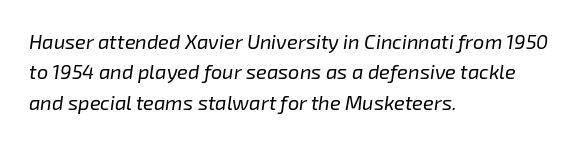
The image shows 20 px text type, italic (leaning right); set left-aligned, normal line spacing (1.52x), normal letter spacing, not underlined.
